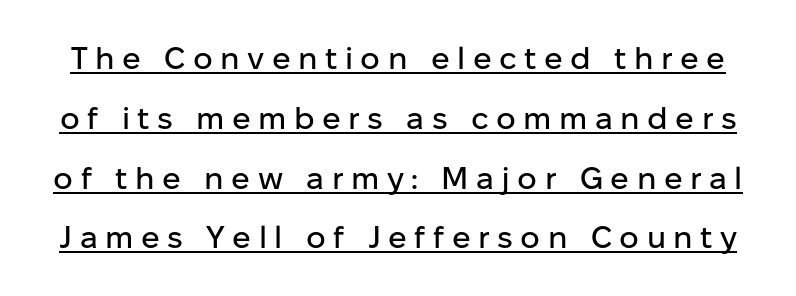
Q: Is the text italic (slanted)? A: No, it is upright.
Q: Is the typeface a serif or a sans-serif typeface? A: Sans-serif.
Q: Is the text underlined? A: Yes.
Q: Is the spacing between letters normal or unusually wide? A: Unusually wide.
Q: Is the spacing between lines tight, normal or loose? A: Loose.
Q: Width (condensed, normal, or wide)? A: Normal.
Q: Stroke contrast? A: Low.
Q: x-height? A: Medium.
Q: Monospaced? A: No.
